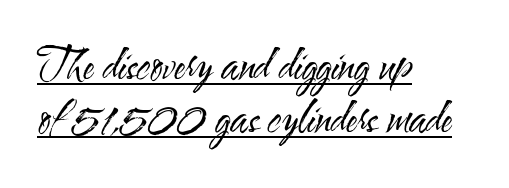
Q: Is the text bold? A: No.
Q: Is the text italic (slanted)? A: Yes.
Q: Is the typeface a serif or a sans-serif typeface? A: Sans-serif.
Q: Is the text underlined? A: Yes.
Q: How is the paragraph aligned? A: Left-aligned.
Q: Is the spacing between letters normal or unusually wide? A: Normal.
Q: Is the spacing between lines tight, normal or loose? A: Normal.
Q: Width (condensed, normal, or wide)? A: Condensed.
Q: Stroke contrast? A: Medium.
Q: x-height? A: Small.
Q: Monospaced? A: No.
